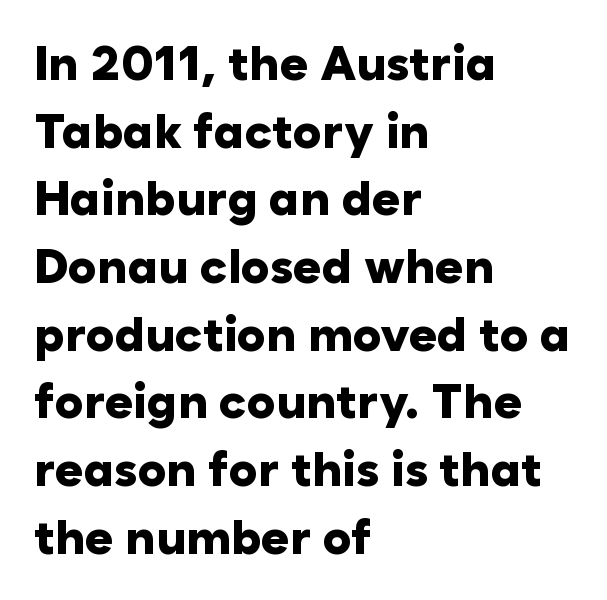
Q: Is the text bold? A: Yes.
Q: Is the text italic (slanted)? A: No, it is upright.
Q: Is the typeface a serif or a sans-serif typeface? A: Sans-serif.
Q: Is the text underlined? A: No.
Q: How is the paragraph aligned? A: Left-aligned.
Q: Is the spacing between letters normal or unusually wide? A: Normal.
Q: Is the spacing between lines tight, normal or loose? A: Normal.
Q: Width (condensed, normal, or wide)? A: Normal.
Q: Stroke contrast? A: Low.
Q: x-height? A: Medium.
Q: Monospaced? A: No.
